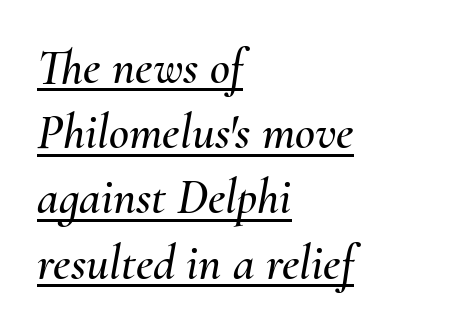
These lines keep a tight, regular rhythm from letter to letter. Horizontal bands of white between lines are of average thickness. There's an unmistakable incline to the writing here. Honestly, the underline is the first thing you notice here. Horizontal alignment here is leftward, the default for most running prose.
